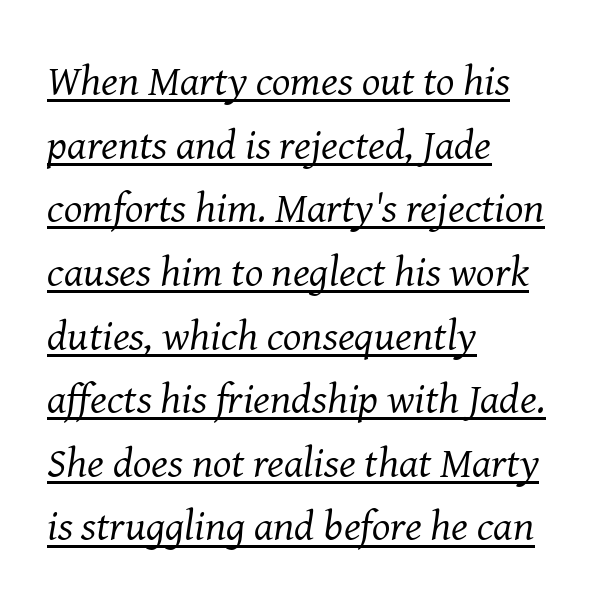
{"serif": "yes", "italic": "yes", "lean": "right", "slant_degrees": 8, "bold": "no", "weight": "regular", "width": "normal", "stroke_contrast": "medium", "x_height": "medium", "monospaced": "no", "underline": "yes", "align": "left", "line_spacing": "normal", "line_spacing_ratio": 1.48, "letter_spacing": "normal", "letter_spacing_em": 0.0, "glyph_px": 43}
